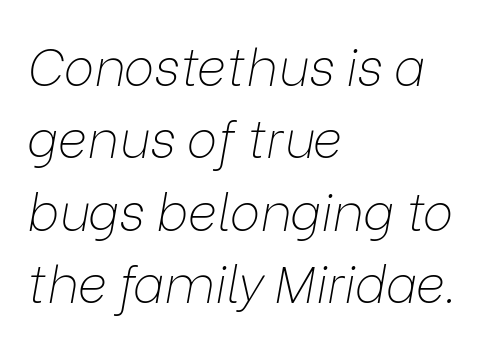
The image shows 51 px thin type, italic (leaning right); set left-aligned, normal line spacing (1.42x), normal letter spacing, not underlined; low stroke contrast and a medium x-height.
